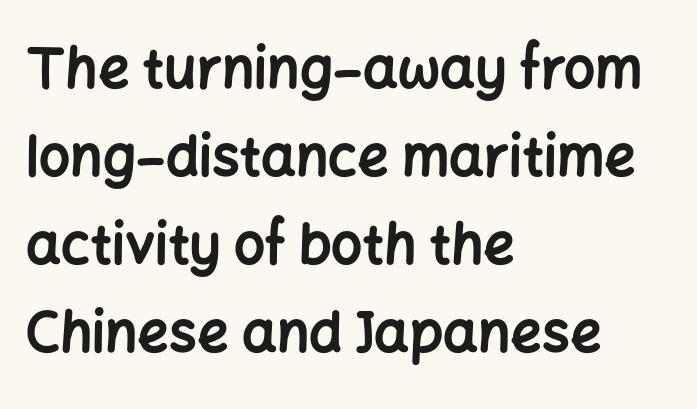
Q: Is the text bold? A: Yes.
Q: Is the text italic (slanted)? A: No, it is upright.
Q: Is the typeface a serif or a sans-serif typeface? A: Sans-serif.
Q: Is the text underlined? A: No.
Q: How is the paragraph aligned? A: Left-aligned.
Q: Is the spacing between letters normal or unusually wide? A: Normal.
Q: Is the spacing between lines tight, normal or loose? A: Normal.
Q: Width (condensed, normal, or wide)? A: Normal.
Q: Stroke contrast? A: Low.
Q: x-height? A: Medium.
Q: Monospaced? A: No.
